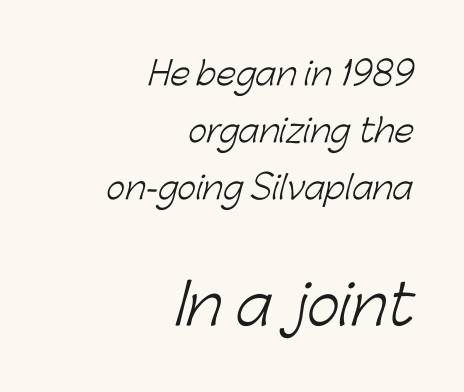
{"serif": "no", "bold": "no", "weight": "light", "width": "normal", "stroke_contrast": "low", "x_height": "medium", "monospaced": "no", "underline": "no", "align": "right", "line_spacing_ratio": 1.78, "letter_spacing": "normal", "letter_spacing_em": 0.0, "larger_block": "second", "size_ratio": 1.75, "glyph_px": 56}
